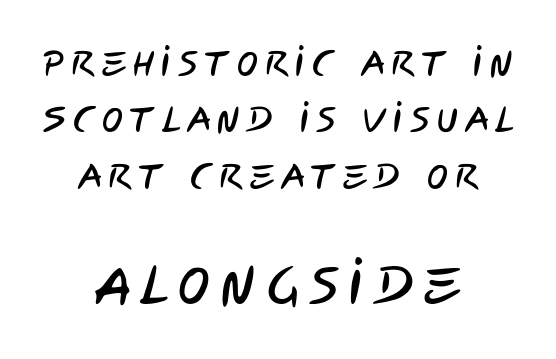
Block two is the big one; block one sits smaller above it. Layout note: lines centered. Here the designer chose a conventional face with non-uniform glyph widths. Short note: letters widely spaced. The string is rendered with underlining switched off.
